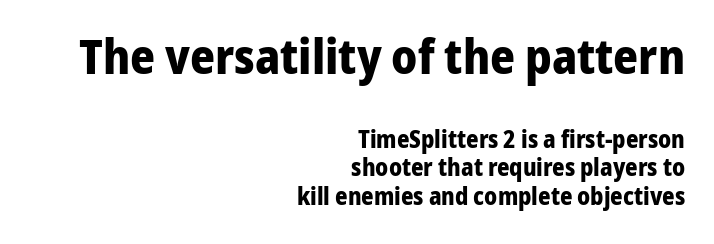
{"serif": "no", "italic": "no", "bold": "yes", "weight": "bold", "width": "normal", "stroke_contrast": "low", "x_height": "medium", "monospaced": "no", "underline": "no", "align": "right", "line_spacing_ratio": 1.19, "letter_spacing": "normal", "letter_spacing_em": 0.0, "larger_block": "first", "size_ratio": 2.0, "glyph_px": 48}
